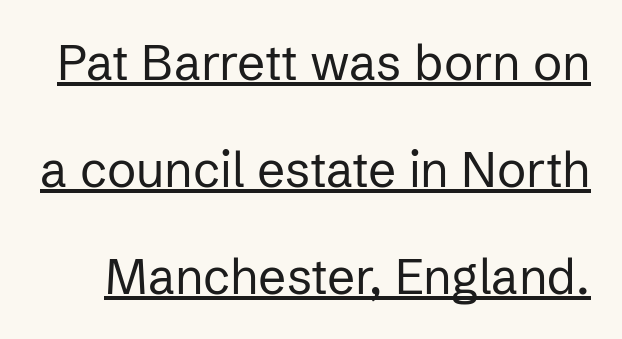
The rendered words wear a rule along their underside. Inter-character spacing is left at the font's built-in metrics. Here the designer chose a conventional face with non-uniform glyph widths. The weight would be labelled regular, book, light, or lighter still. When letters stand straight like this, we call the style roman or upright.
